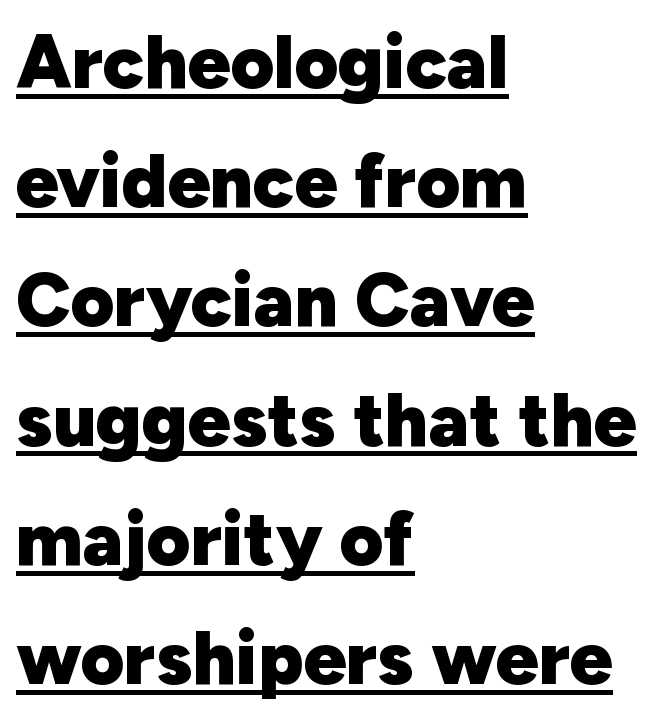
Spacing verdict: proportional, widths tailored to each character. Interline gaps are of average width in this sample. The ragged edge is on the right, which tells us the setting is flush left. The text was rendered using a sans face with plain stroke endings.
